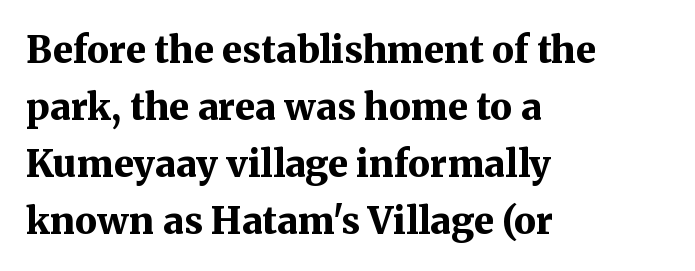
The image shows 37 px bold serif type, upright; set left-aligned, normal line spacing (1.54x), normal letter spacing, not underlined; medium stroke contrast and a medium x-height.
